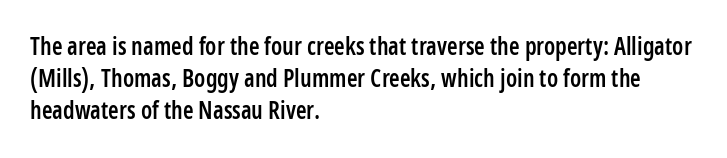
The foot of each line stays bare and open. Weight check: semibold — heavier than regular, not quite bold. Summary of vertical rhythm: regular, with standard interline spacing. Alignment: flush left.
